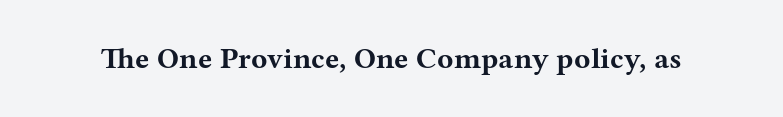
The font's upright variant was chosen for this text. This rendering employs a face with finishing strokes, i.e., a serif. A bare baseline throughout the passage. Every letter is thick-stroked: bold, no question. Note the varied advance widths — an 'i' is clearly narrower than an 'm'. Tracking here is standard; glyphs follow each other at the usual distance.
